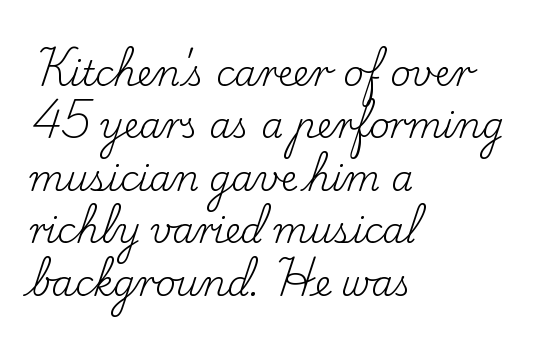
Q: Is the text bold? A: No.
Q: Is the text italic (slanted)? A: Yes.
Q: Is the typeface a serif or a sans-serif typeface? A: Serif.
Q: Is the text underlined? A: No.
Q: How is the paragraph aligned? A: Left-aligned.
Q: Is the spacing between letters normal or unusually wide? A: Normal.
Q: Is the spacing between lines tight, normal or loose? A: Normal.
Q: Width (condensed, normal, or wide)? A: Normal.
Q: Stroke contrast? A: Low.
Q: x-height? A: Small.
Q: Monospaced? A: No.
